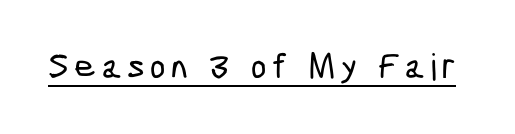
Every word sits above its own underline. Regarding serifs, this sample does without them. This sample has the flowing, uneven cadence of proportional lettering.
